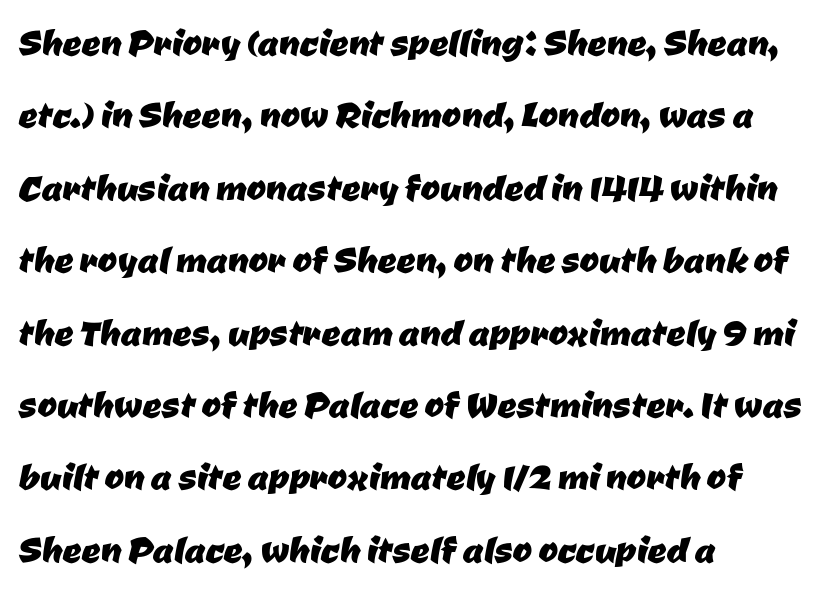
{"serif": "no", "width": "normal", "stroke_contrast": "low", "x_height": "medium", "monospaced": "no", "underline": "no", "align": "left", "line_spacing": "normal", "line_spacing_ratio": 1.54, "letter_spacing": "normal", "letter_spacing_em": 0.0, "glyph_px": 47}
